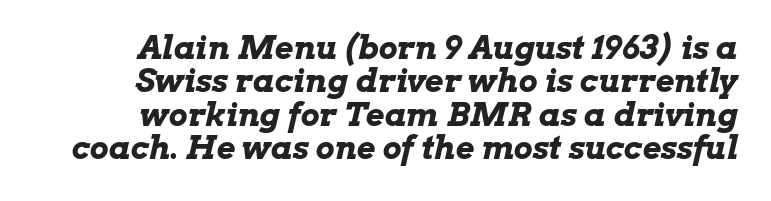
The image shows 32 px bold, wide type, italic (leaning right); set tight line spacing (1.04x), normal letter spacing, not underlined; low stroke contrast and a medium x-height.
